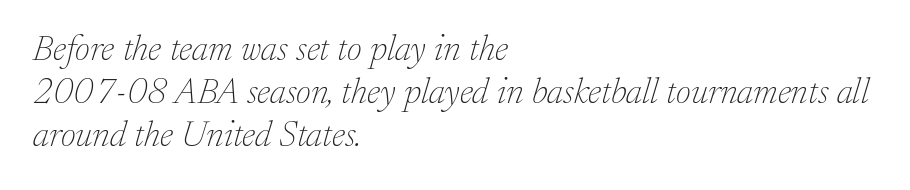
Q: Is the text bold? A: No.
Q: Is the text italic (slanted)? A: Yes, it leans right by about 17 degrees.
Q: Is the typeface a serif or a sans-serif typeface? A: Serif.
Q: Is the text underlined? A: No.
Q: How is the paragraph aligned? A: Left-aligned.
Q: Is the spacing between letters normal or unusually wide? A: Normal.
Q: Width (condensed, normal, or wide)? A: Normal.
Q: Stroke contrast? A: Low.
Q: x-height? A: Medium.
Q: Monospaced? A: No.
